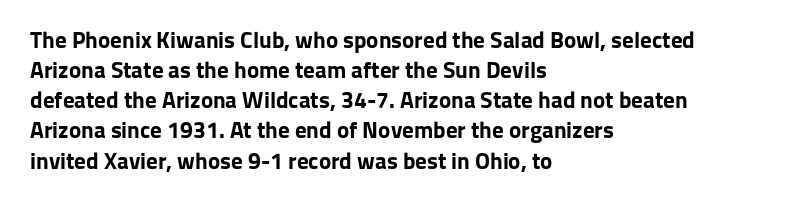
{"italic": "no", "bold": "yes", "underline": "no", "align": "left", "line_spacing": "normal", "line_spacing_ratio": 1.31, "letter_spacing": "normal", "letter_spacing_em": 0.0, "glyph_px": 23}
